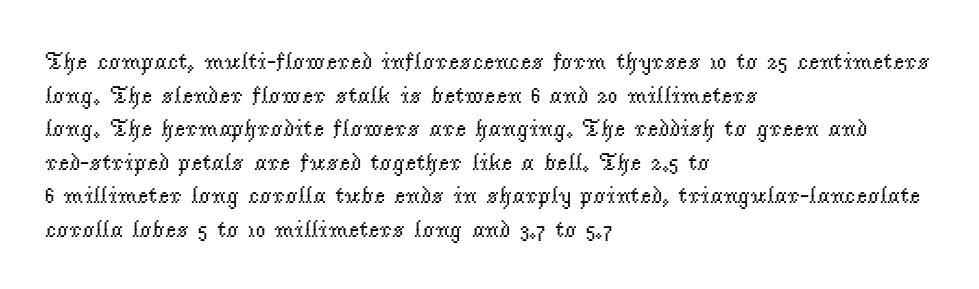
Q: Is the text bold? A: No.
Q: Is the text italic (slanted)? A: No, it is upright.
Q: Is the text underlined? A: No.
Q: How is the paragraph aligned? A: Left-aligned.
Q: Is the spacing between letters normal or unusually wide? A: Normal.
Q: Is the spacing between lines tight, normal or loose? A: Normal.
